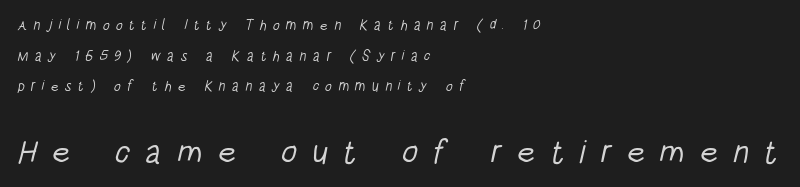
The lines are quadded left. Weight class: somewhere from thin through regular. Glance below the letters and you will spot only blank space. Caption: upper text group reduced, lower text group enlarged.
